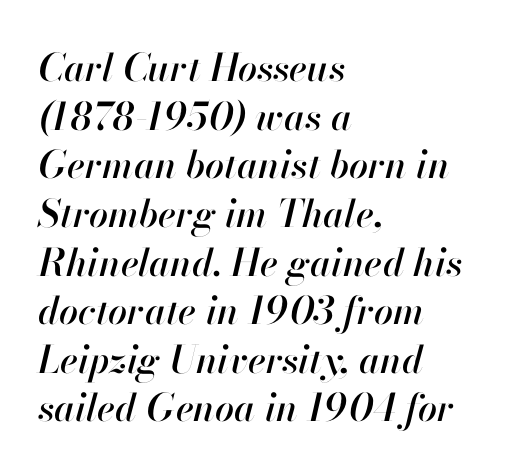
The image shows 38 px text type, italic (leaning right); set left-aligned, normal line spacing (1.28x), normal letter spacing, not underlined; high stroke contrast and a small x-height.
